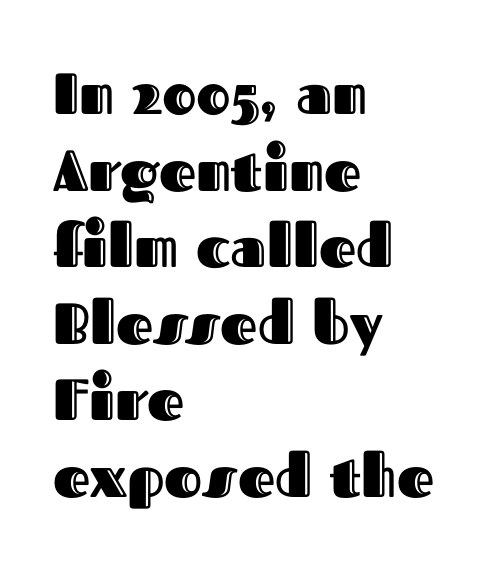
{"italic": "no", "width": "normal", "x_height": "medium", "monospaced": "no", "underline": "no", "align": "left", "line_spacing": "normal", "line_spacing_ratio": 1.32, "letter_spacing": "normal", "letter_spacing_em": 0.0, "glyph_px": 58}
